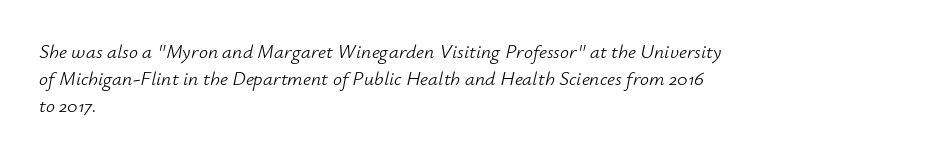
{"italic": "yes", "lean": "right", "slant_degrees": 12, "bold": "no", "underline": "no", "align": "left", "line_spacing": "normal", "line_spacing_ratio": 1.34, "letter_spacing": "normal", "letter_spacing_em": 0.0, "glyph_px": 20}
